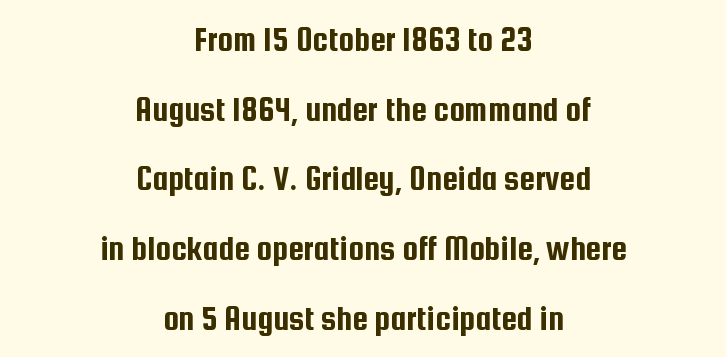
Q: Is the text italic (slanted)? A: No, it is upright.
Q: Is the typeface a serif or a sans-serif typeface? A: Sans-serif.
Q: Is the text underlined? A: No.
Q: How is the paragraph aligned? A: Centered.
Q: Is the spacing between letters normal or unusually wide? A: Normal.
Q: Is the spacing between lines tight, normal or loose? A: Loose.
Q: Width (condensed, normal, or wide)? A: Condensed.
Q: Stroke contrast? A: Low.
Q: x-height? A: Medium.
Q: Monospaced? A: No.
